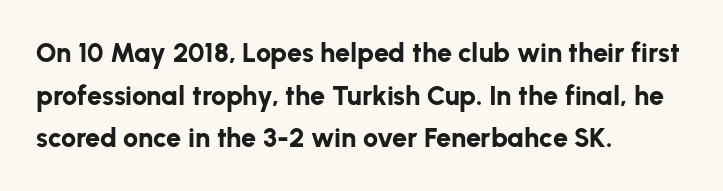
{"italic": "no", "bold": "yes", "underline": "no", "align": "left", "line_spacing": "normal", "line_spacing_ratio": 1.58, "letter_spacing": "normal", "letter_spacing_em": 0.0, "glyph_px": 27}
